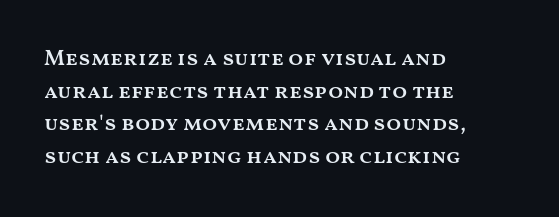
Short and long lines alike share a common starting point at left. Quick note: not italic, upright. In terms of leading, this rendering sits right in the middle. The gap between lines stays unmarked.
